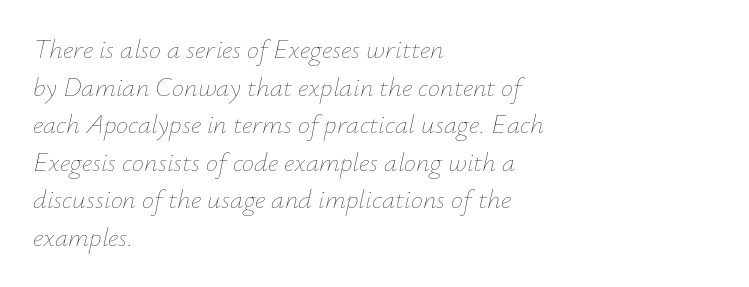
{"italic": "yes", "lean": "right", "slant_degrees": 12, "bold": "no", "underline": "no", "align": "left", "line_spacing": "normal", "line_spacing_ratio": 1.39, "letter_spacing": "normal", "letter_spacing_em": 0.0, "glyph_px": 27}
